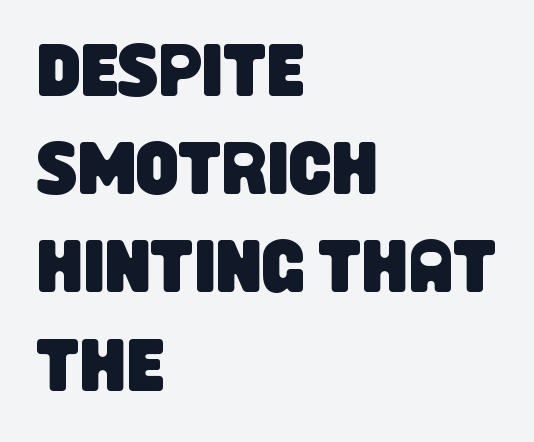
Q: Is the typeface a serif or a sans-serif typeface? A: Sans-serif.
Q: Is the text underlined? A: No.
Q: How is the paragraph aligned? A: Left-aligned.
Q: Is the spacing between letters normal or unusually wide? A: Normal.
Q: Is the spacing between lines tight, normal or loose? A: Normal.
Q: Width (condensed, normal, or wide)? A: Condensed.
Q: Stroke contrast? A: Low.
Q: x-height? A: Large.
Q: Monospaced? A: No.
